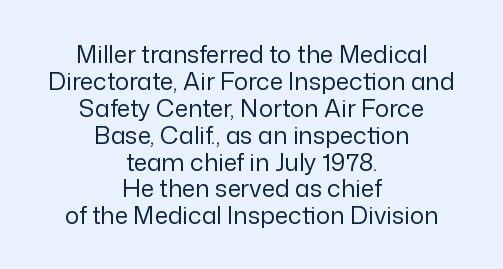
Q: Is the text bold? A: No.
Q: Is the text italic (slanted)? A: No, it is upright.
Q: Is the text underlined? A: No.
Q: How is the paragraph aligned? A: Centered.
Q: Is the spacing between letters normal or unusually wide? A: Normal.
Q: Is the spacing between lines tight, normal or loose? A: Tight.
